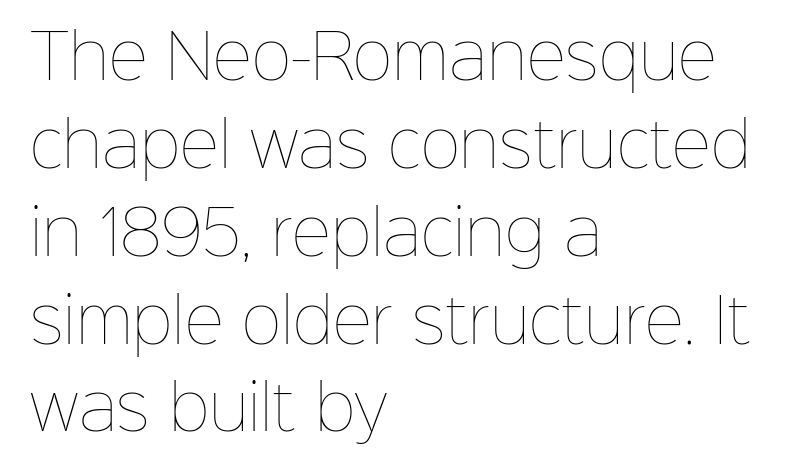
{"italic": "no", "bold": "no", "weight": "thin", "width": "normal", "stroke_contrast": "low", "x_height": "medium", "monospaced": "no", "underline": "no", "align": "left", "line_spacing": "normal", "line_spacing_ratio": 1.44, "letter_spacing": "normal", "letter_spacing_em": 0.0, "glyph_px": 61}
